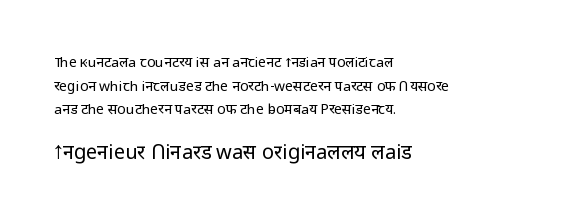
The image shows 20 px text type, upright; set left-aligned, normal line spacing (1.68x), normal letter spacing, not underlined; the second (bottom) block is 1.43x larger.
